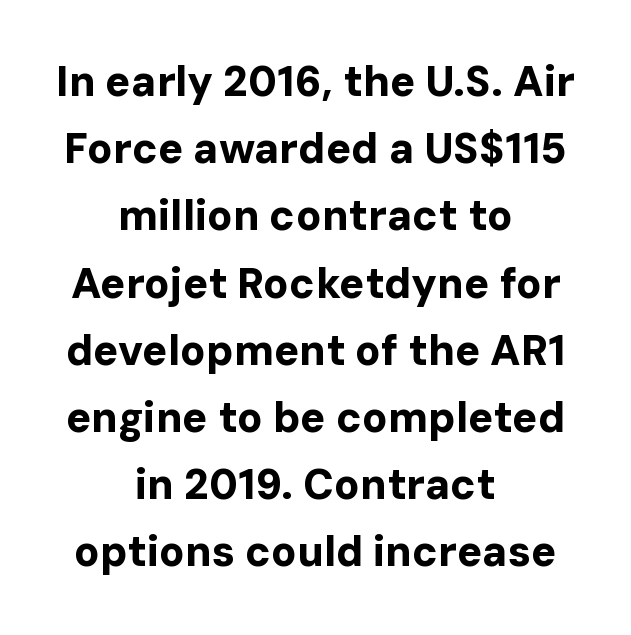
{"serif": "no", "italic": "no", "bold": "yes", "weight": "bold", "width": "normal", "stroke_contrast": "low", "x_height": "medium", "monospaced": "no", "underline": "no", "align": "center", "line_spacing": "normal", "line_spacing_ratio": 1.6, "letter_spacing": "normal", "letter_spacing_em": 0.0, "glyph_px": 42}
